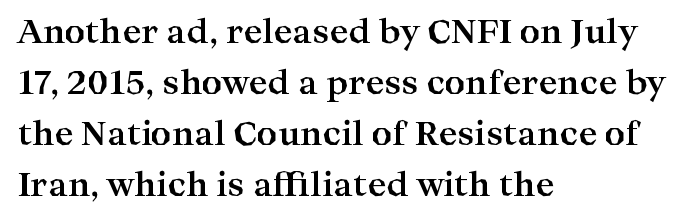
Q: Is the text bold? A: Yes.
Q: Is the text italic (slanted)? A: No, it is upright.
Q: Is the typeface a serif or a sans-serif typeface? A: Serif.
Q: Is the text underlined? A: No.
Q: How is the paragraph aligned? A: Left-aligned.
Q: Is the spacing between letters normal or unusually wide? A: Normal.
Q: Is the spacing between lines tight, normal or loose? A: Normal.
Q: Width (condensed, normal, or wide)? A: Wide.
Q: Stroke contrast? A: High.
Q: x-height? A: Medium.
Q: Monospaced? A: No.
